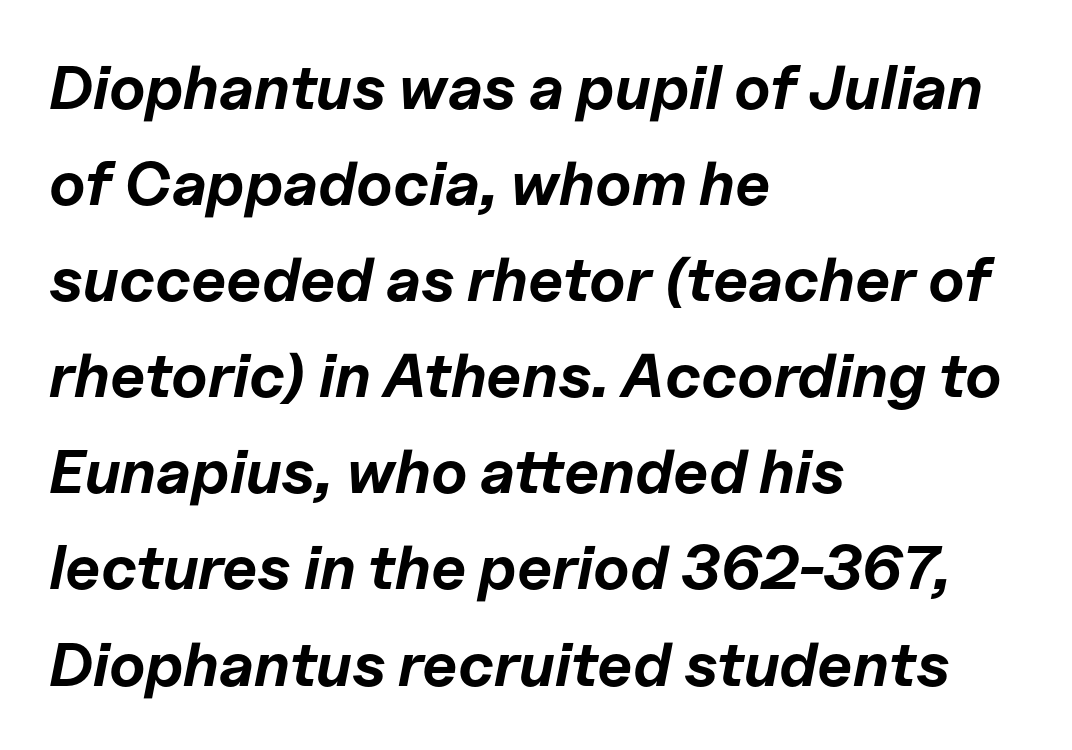
{"italic": "yes", "lean": "right", "slant_degrees": 11, "bold": "yes", "weight": "bold", "width": "normal", "stroke_contrast": "low", "x_height": "medium", "monospaced": "no", "underline": "no", "align": "left", "line_spacing": "normal", "line_spacing_ratio": 1.55, "letter_spacing": "normal", "letter_spacing_em": 0.0, "glyph_px": 62}
